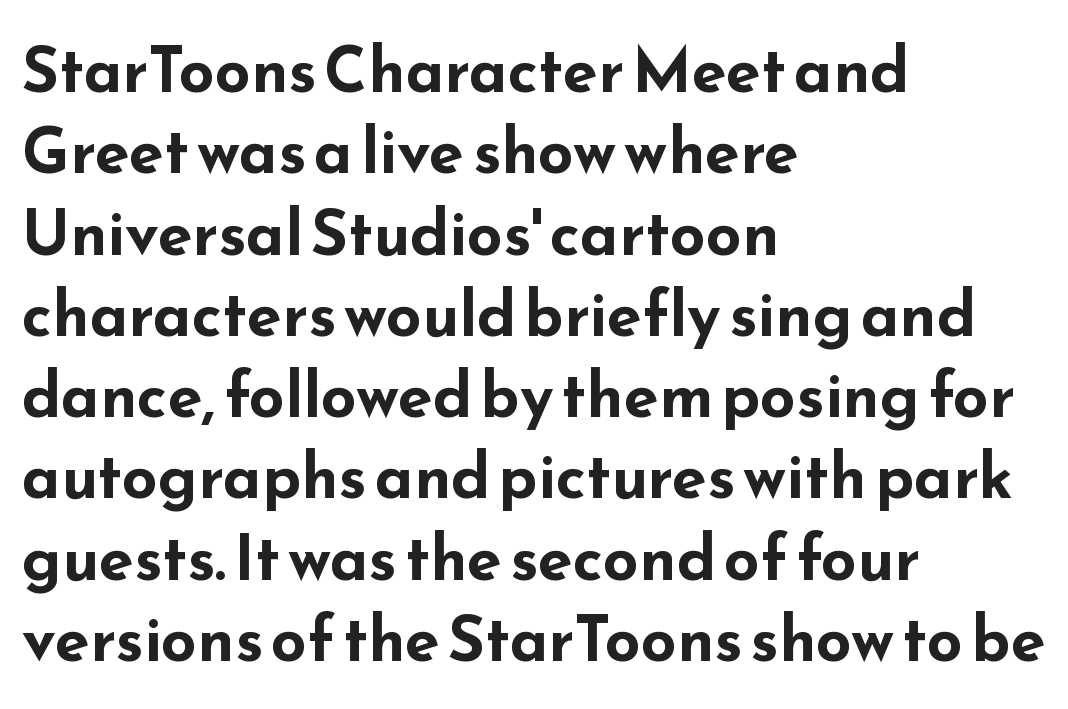
The image shows 63 px bold, wide sans-serif type, upright; set left-aligned, normal line spacing (1.29x), normal letter spacing, not underlined; low stroke contrast and a small x-height.
